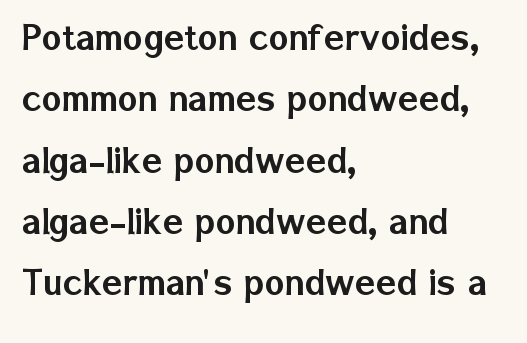
Q: Is the text italic (slanted)? A: No, it is upright.
Q: Is the typeface a serif or a sans-serif typeface? A: Sans-serif.
Q: Is the text underlined? A: No.
Q: How is the paragraph aligned? A: Left-aligned.
Q: Is the spacing between letters normal or unusually wide? A: Normal.
Q: Is the spacing between lines tight, normal or loose? A: Normal.
Q: Width (condensed, normal, or wide)? A: Normal.
Q: Stroke contrast? A: Low.
Q: x-height? A: Medium.
Q: Monospaced? A: No.
